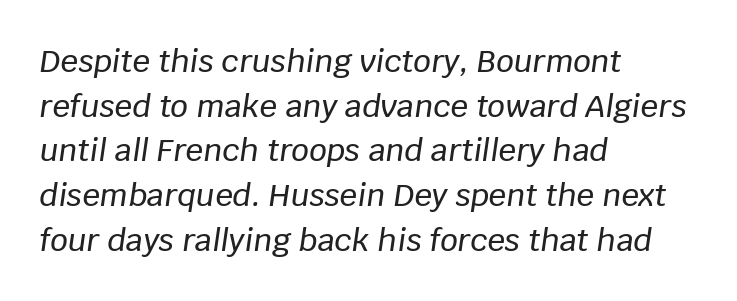
Q: Is the text italic (slanted)? A: Yes, it leans right by about 8 degrees.
Q: Is the text underlined? A: No.
Q: How is the paragraph aligned? A: Left-aligned.
Q: Is the spacing between letters normal or unusually wide? A: Normal.
Q: Is the spacing between lines tight, normal or loose? A: Normal.
Q: Width (condensed, normal, or wide)? A: Normal.
Q: Stroke contrast? A: Low.
Q: x-height? A: Large.
Q: Monospaced? A: No.
